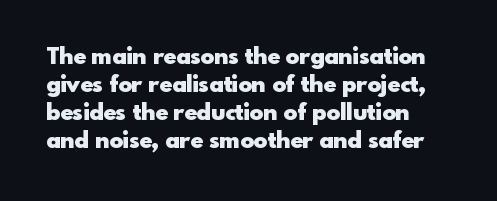
Look at the stroke-to-counter ratio: heavy, a bold. Ordinary non-slanted type is in use. The baseline area is clear. The setting favours the left margin, as ordinary paragraphs usually do. Look at the tracking — it's just the regular setting, nothing added.
